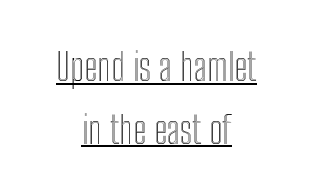
{"italic": "no", "width": "condensed", "x_height": "medium", "monospaced": "no", "underline": "yes", "align": "center", "line_spacing": "normal", "line_spacing_ratio": 1.65, "letter_spacing": "normal", "letter_spacing_em": 0.0, "glyph_px": 38}
